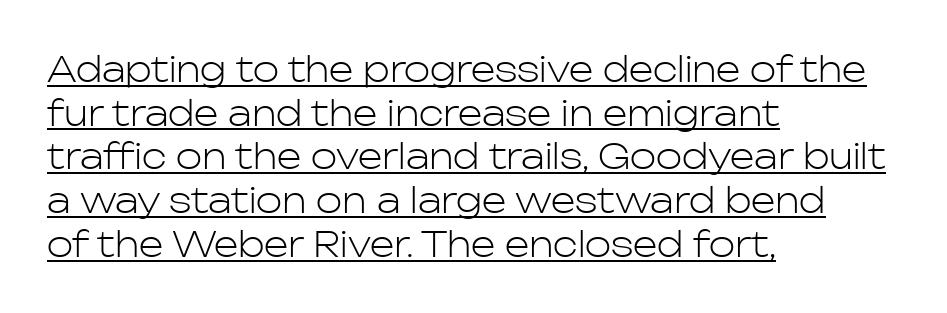
{"serif": "no", "italic": "no", "bold": "no", "weight": "light", "width": "normal", "stroke_contrast": "low", "x_height": "medium", "monospaced": "no", "underline": "yes", "align": "left", "line_spacing": "normal", "line_spacing_ratio": 1.25, "letter_spacing": "normal", "letter_spacing_em": 0.0, "glyph_px": 35}
